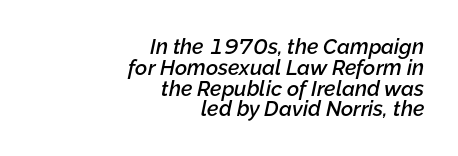
These words are printed semibold, heavier than regular yet not bold. Vertical spacing — tight. The font's italic variant was chosen for this text. The tracking reads as untouched default to a designer's eye.
